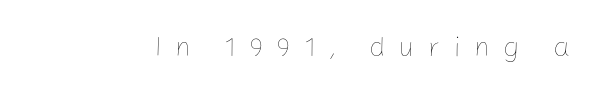
{"italic": "no", "bold": "no", "underline": "no", "letter_spacing": "wide", "letter_spacing_em": 0.5, "glyph_px": 27}
